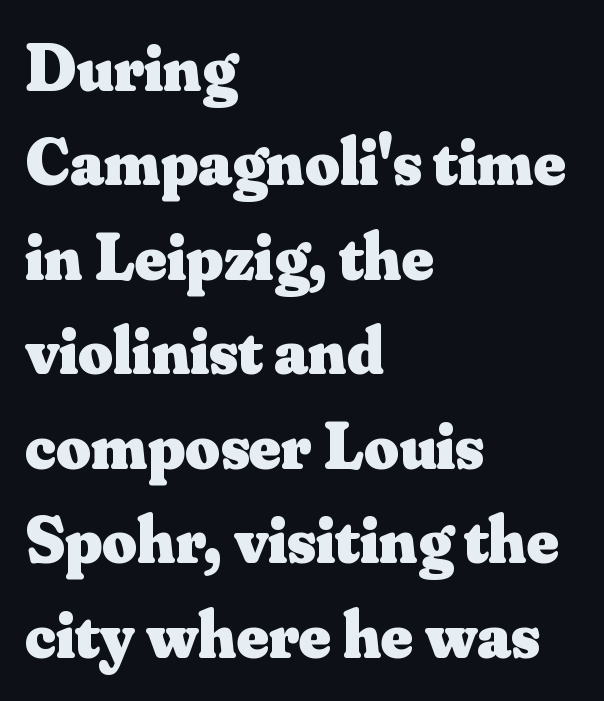
{"serif": "yes", "italic": "no", "bold": "yes", "weight": "heavy", "width": "normal", "stroke_contrast": "medium", "x_height": "small", "monospaced": "no", "underline": "no", "align": "left", "line_spacing": "normal", "line_spacing_ratio": 1.41, "letter_spacing": "normal", "letter_spacing_em": 0.0, "glyph_px": 67}
